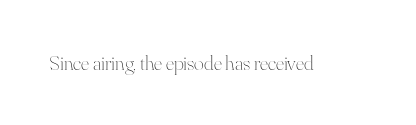
Q: Is the text bold? A: No.
Q: Is the text italic (slanted)? A: No, it is upright.
Q: Is the text underlined? A: No.
Q: Is the spacing between letters normal or unusually wide? A: Normal.
